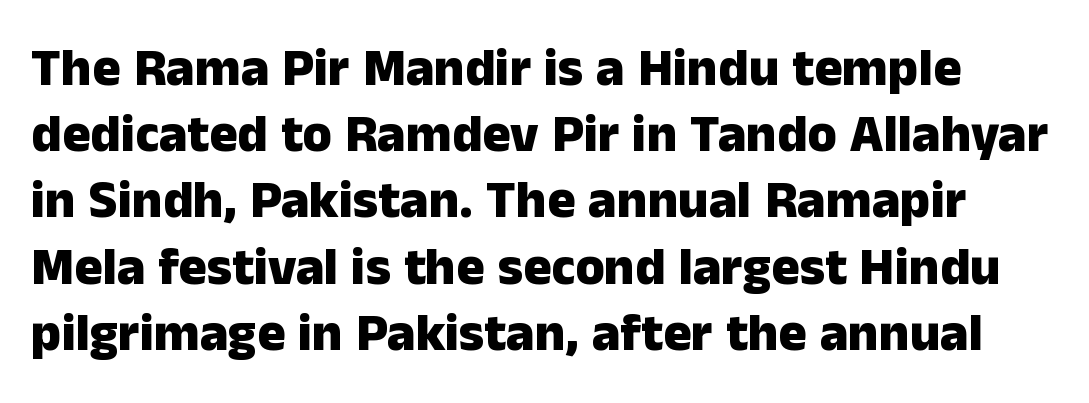
{"serif": "no", "italic": "no", "bold": "yes", "weight": "heavy", "width": "normal", "stroke_contrast": "low", "x_height": "medium", "monospaced": "no", "underline": "no", "line_spacing": "normal", "line_spacing_ratio": 1.25, "letter_spacing": "normal", "letter_spacing_em": 0.0, "glyph_px": 53}
